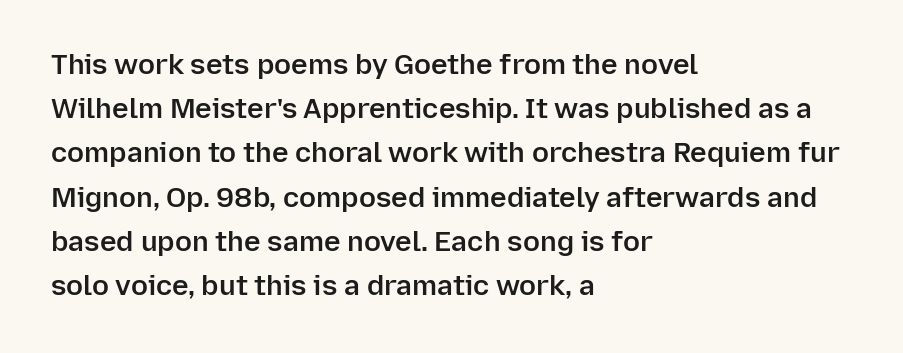
The image shows 28 px semibold sans-serif type, upright; set left-aligned, normal line spacing (1.58x), normal letter spacing, not underlined; low stroke contrast and a medium x-height.
